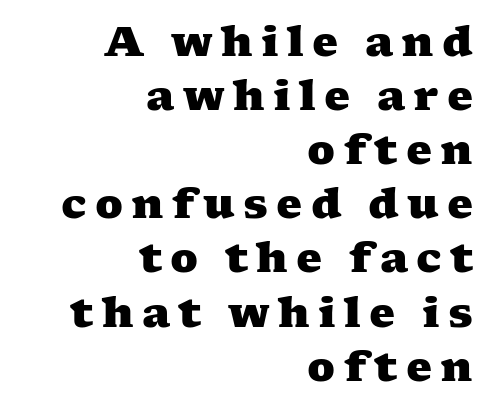
Rule under the text: the space is simply empty. Unlike a clean sans, this face finishes its strokes with serifs. This sample has the flowing, uneven cadence of proportional lettering. The block of text has a typical density, with ordinary space between rows. Casual observation: everything's shoved over to the right.
